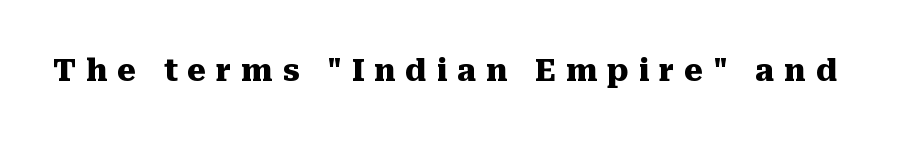
The image shows 30 px heavy serif type, upright; set unusually wide letter spacing (+0.33 em), not underlined; medium stroke contrast and a medium x-height.
